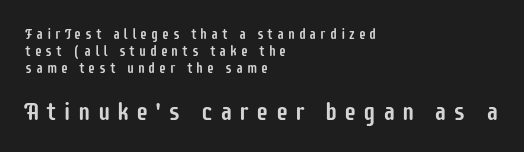
{"italic": "no", "underline": "no", "align": "left", "line_spacing_ratio": 1.21, "letter_spacing": "wide", "letter_spacing_em": 0.27, "larger_block": "second", "size_ratio": 1.79, "glyph_px": 25}
